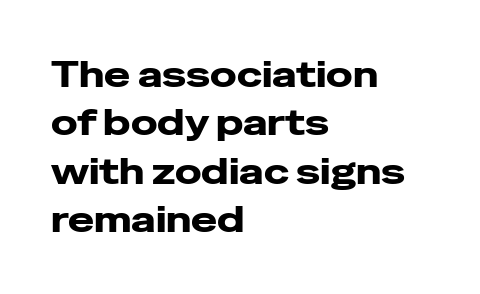
Posture: straight, roman, zero tilt. The designer left line spacing at the default. Horizontal alignment here is leftward, the default for most running prose. The text was rendered using a sans face with plain stroke endings. You could call the tracking neutral — neither tight nor loose. Note the varied advance widths — an 'i' is clearly narrower than an 'm'.
